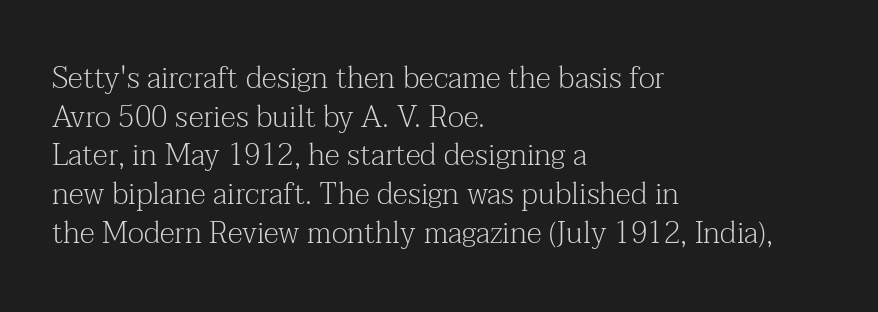
The image shows 30 px light serif type, upright; set left-aligned, normal line spacing (1.29x), normal letter spacing, not underlined; medium stroke contrast and a medium x-height.
